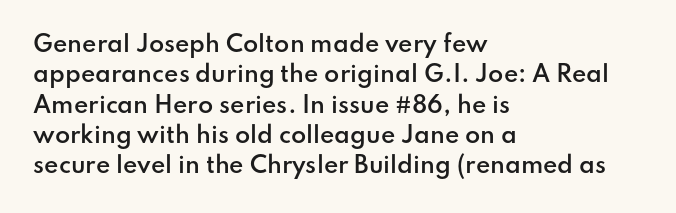
Q: Is the text bold? A: Semi-bold.
Q: Is the text italic (slanted)? A: No, it is upright.
Q: Is the text underlined? A: No.
Q: How is the paragraph aligned? A: Left-aligned.
Q: Is the spacing between letters normal or unusually wide? A: Normal.
Q: Is the spacing between lines tight, normal or loose? A: Normal.
